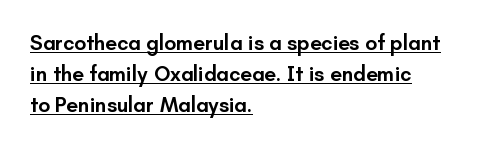
This sample uses an upright cut, with every glyph sitting square on the baseline. This rendering leaves character spacing at its baseline value. One glance says typical: line gaps are just what's usual. The font is running at a semibold setting, under full bold. The lettering is marked with a stroke running underneath it. The lines in this sample share a left origin and differ only in where they stop.
